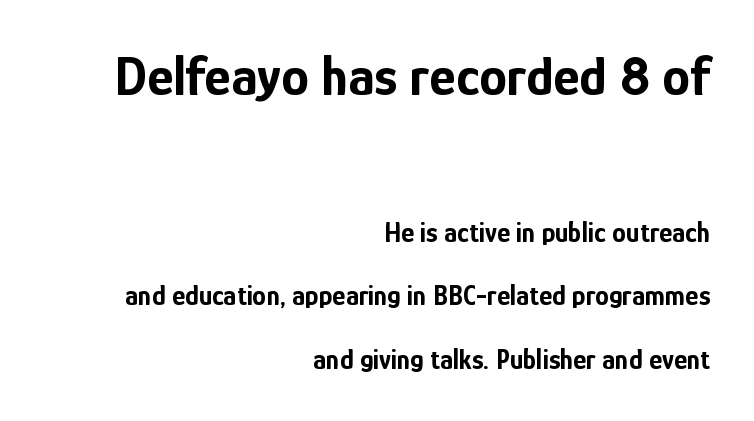
The font family rendered here belongs to the sans-serif group. Upright lettering throughout. The setting favours the right margin, as signatures and pull-quotes sometimes do. The first block has been scaled up relative to the second. The letters are bold, with thick, heavy strokes.
